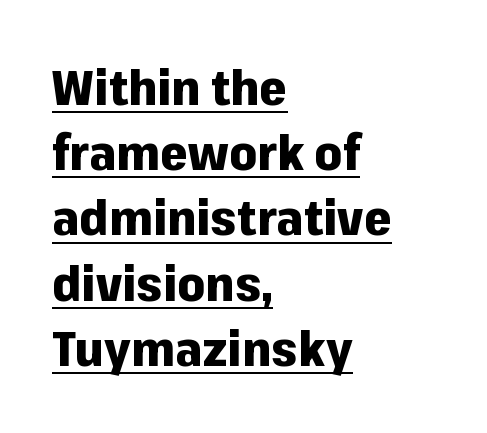
{"serif": "no", "italic": "no", "bold": "yes", "weight": "heavy", "width": "normal", "stroke_contrast": "low", "x_height": "medium", "monospaced": "no", "underline": "yes", "align": "left", "line_spacing": "normal", "line_spacing_ratio": 1.33, "letter_spacing": "normal", "letter_spacing_em": 0.0, "glyph_px": 49}
